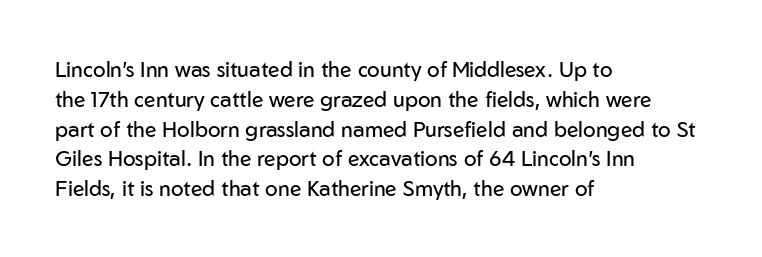
Quick note: interline space is typical. Nothing unusual about the tracking: characters are spaced as the font intends. Unmarked baselines from the first word to the last. No italicization has been applied; the sample stays upright.
